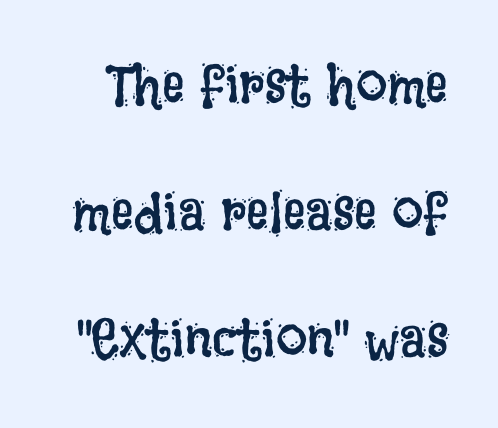
Q: Is the text bold? A: No.
Q: Is the text italic (slanted)? A: No, it is upright.
Q: Is the text underlined? A: No.
Q: Is the spacing between letters normal or unusually wide? A: Normal.
Q: Is the spacing between lines tight, normal or loose? A: Loose.
Q: Width (condensed, normal, or wide)? A: Condensed.
Q: Stroke contrast? A: Low.
Q: x-height? A: Large.
Q: Monospaced? A: No.
